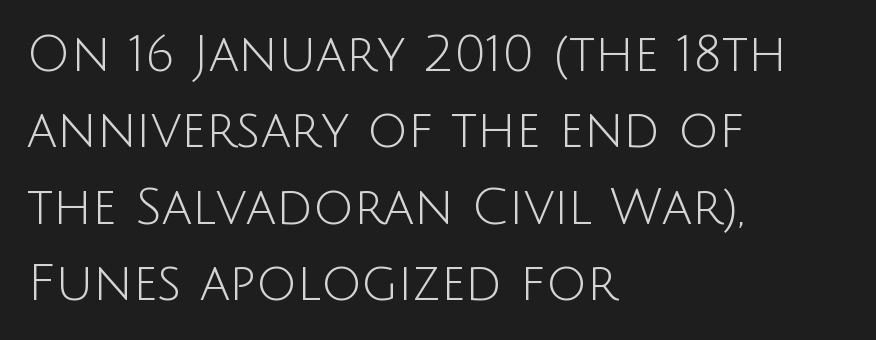
No italicization has been applied; the sample stays upright. The face used here is proportionally spaced, like ordinary book or web type. The zone under the glyphs is completely vacant. Letter spacing: default. Each stroke keeps to a modest, everyday thickness or less.
